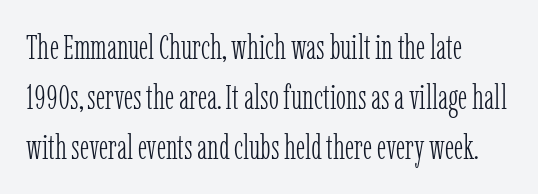
The image shows 34 px light, condensed serif type, upright; set left-aligned, normal line spacing (1.47x), normal letter spacing, not underlined; low stroke contrast and a medium x-height.
